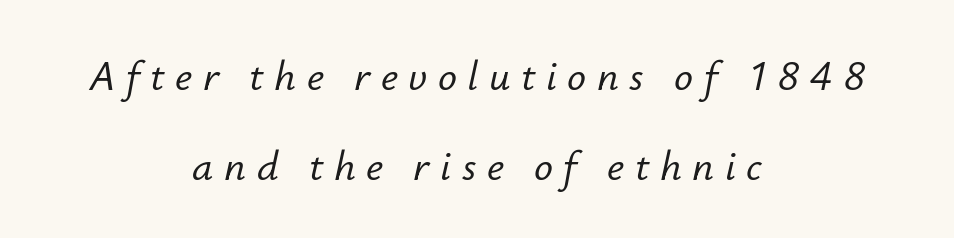
Do the characters align in a grid? No, the font is proportional. Underline: absent. Vertically, the passage feels expansive, rows floating well apart. Horizontally, the lines are justified to the midpoint only. Looking at the ascenders, they clearly lean.
